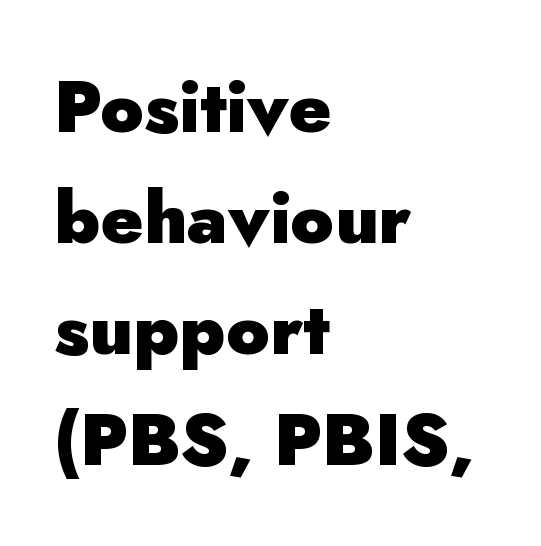
The image shows 72 px heavy sans-serif type, upright; set left-aligned, normal line spacing (1.54x), normal letter spacing, not underlined; low stroke contrast and a small x-height.
